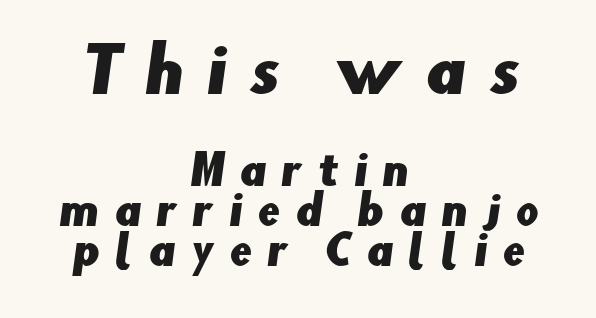
Character size in the leading block exceeds that of the trailing block. No feet cap the strokes, marking this as sans-serif type. These lines are rendered in a variable-pitch font. This rendering widens character spacing well past its baseline value. Successive baselines arrive quickly, one right under another. A bare baseline throughout the passage.
